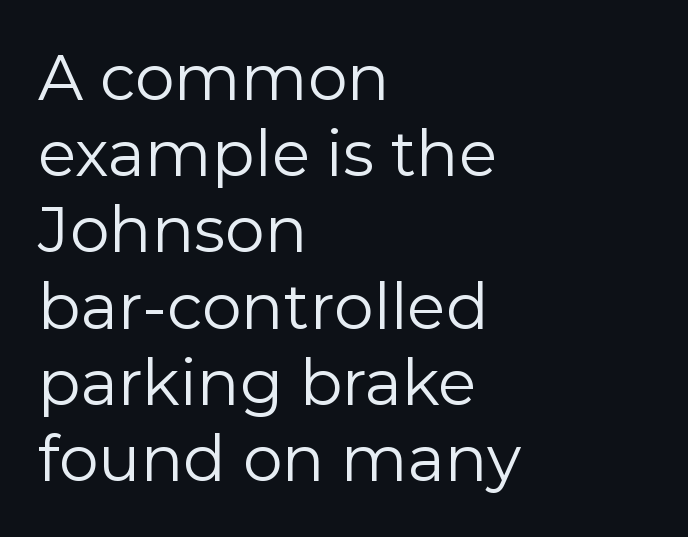
These lines keep a tight, regular rhythm from letter to letter. A typesetter would call this proportional, since set widths differ per character. The typeface has the unassuming heft of standard copy or less. You can tell it's not italic because the verticals are truly vertical.
